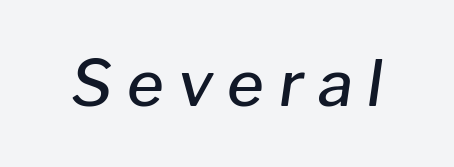
Does extra space separate the letters? Yes, quite a lot of it. Each letter keeps its own natural width here, so spacing adapts to shape. Its strokes are somewhat broadened, the hallmark of semibold type. If you drew a line through each stem, it would be angled. Plain, unruled lines of type.
